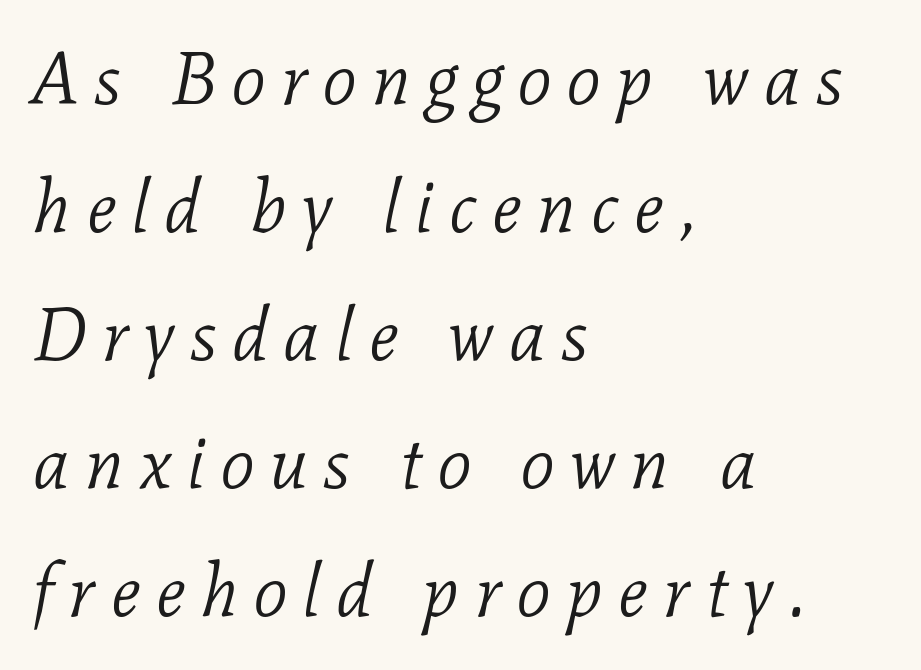
The image shows 74 px light serif type, italic (leaning right); set left-aligned, line spacing 1.73x, unusually wide letter spacing (+0.21 em), not underlined; low stroke contrast and a medium x-height.
